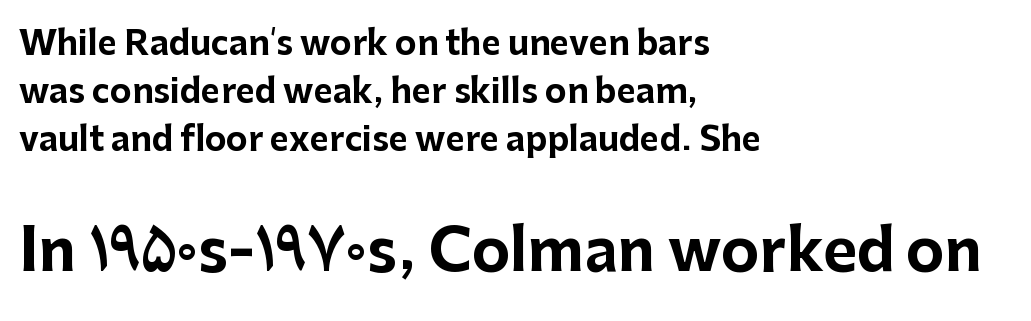
{"serif": "no", "italic": "no", "bold": "yes", "weight": "bold", "width": "normal", "stroke_contrast": "low", "x_height": "medium", "monospaced": "no", "underline": "no", "align": "left", "line_spacing": "normal", "line_spacing_ratio": 1.45, "letter_spacing": "normal", "letter_spacing_em": 0.0, "larger_block": "second", "size_ratio": 1.76, "glyph_px": 58}
